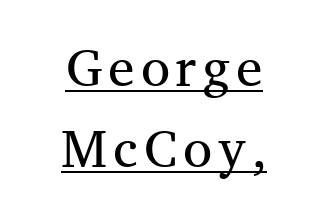
The image shows 53 px regular-weight serif type, upright; set centered, normal line spacing (1.52x), underlined; medium stroke contrast and a medium x-height.
